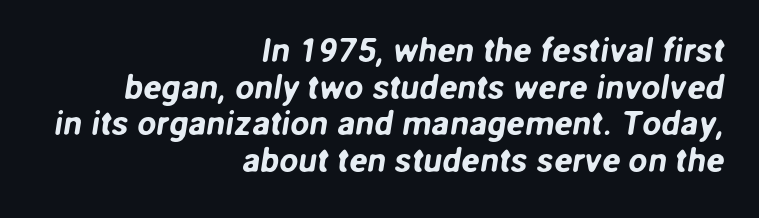
The image shows 34 px sans-serif type; set right-aligned, tight line spacing (1.08x), normal letter spacing, not underlined; low stroke contrast and a medium x-height.
